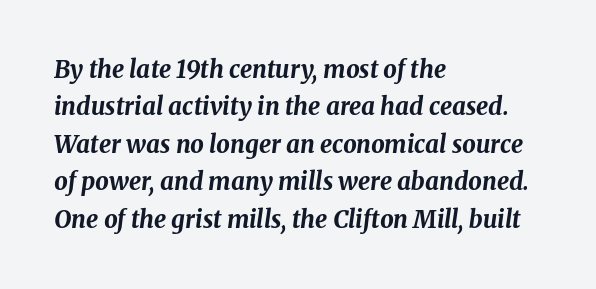
Q: Is the text bold? A: Yes.
Q: Is the text italic (slanted)? A: Yes, it leans right by about 8 degrees.
Q: Is the text underlined? A: No.
Q: How is the paragraph aligned? A: Left-aligned.
Q: Is the spacing between letters normal or unusually wide? A: Normal.
Q: Is the spacing between lines tight, normal or loose? A: Normal.
